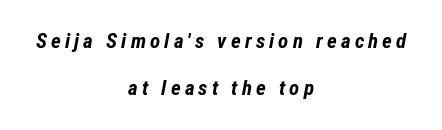
{"italic": "yes", "lean": "right", "slant_degrees": 12, "bold": "yes", "underline": "no", "align": "center", "line_spacing": "loose", "line_spacing_ratio": 2.26, "letter_spacing": "wide", "letter_spacing_em": 0.2, "glyph_px": 21}
